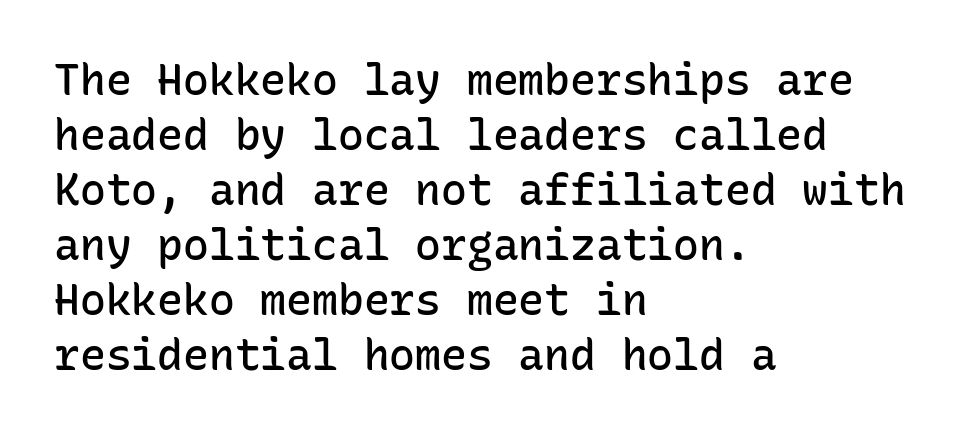
If you drew a ruler down the left edge, every line would touch it. Examine the stroke ends and you'll find no serifs. Note the uniform advance width — an 'i' takes as much space as an 'm'. A somewhat darkened texture: the type is semibold rather than bold. Honestly, the row spacing looks completely unremarkable. You can tell it's not italic because the verticals are truly vertical.
